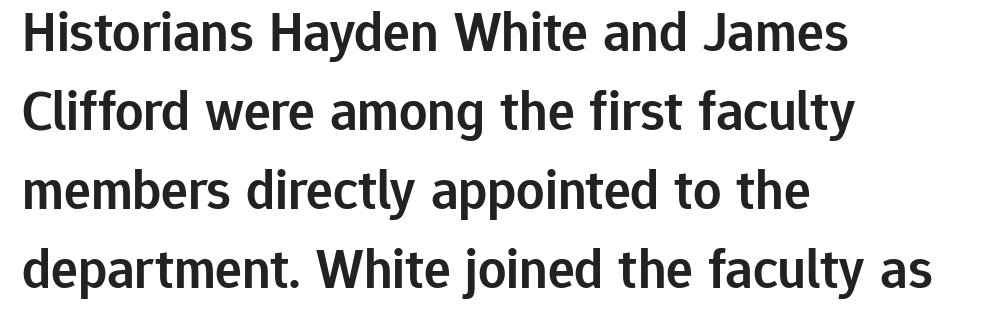
Q: Is the text bold? A: Semi-bold.
Q: Is the text italic (slanted)? A: No, it is upright.
Q: Is the typeface a serif or a sans-serif typeface? A: Sans-serif.
Q: Is the text underlined? A: No.
Q: How is the paragraph aligned? A: Left-aligned.
Q: Is the spacing between letters normal or unusually wide? A: Normal.
Q: Is the spacing between lines tight, normal or loose? A: Normal.
Q: Width (condensed, normal, or wide)? A: Normal.
Q: Stroke contrast? A: Low.
Q: x-height? A: Medium.
Q: Monospaced? A: No.
